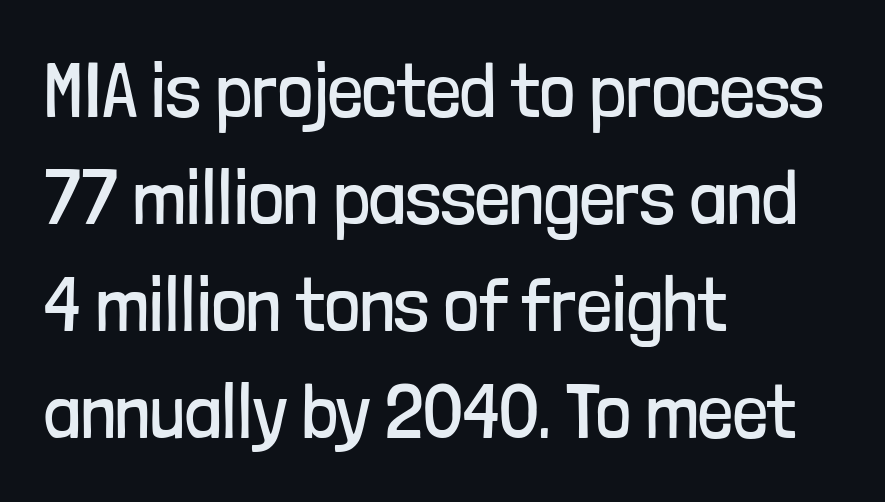
Notice how the stems are strictly vertical — no italics here. The rows are spaced the way most documents space them. Think of a printed novel: that variable character pitch is what you see here. Any mark beneath the type? The region is blank.
